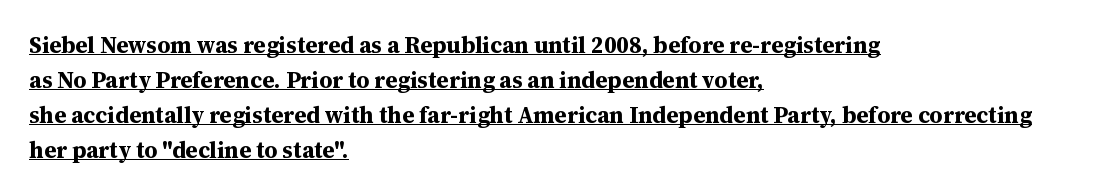
Q: Is the text bold? A: Yes.
Q: Is the text italic (slanted)? A: No, it is upright.
Q: Is the text underlined? A: Yes.
Q: How is the paragraph aligned? A: Left-aligned.
Q: Is the spacing between letters normal or unusually wide? A: Normal.
Q: Is the spacing between lines tight, normal or loose? A: Normal.
